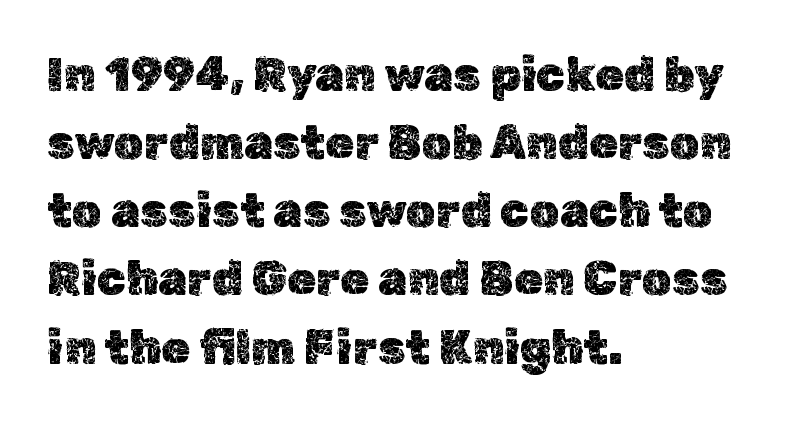
Vertical spacing — default. Each letter keeps its own natural width here, so spacing adapts to shape. Line starts are locked; line ends wander. This is roman type, the default non-slanted kind.
